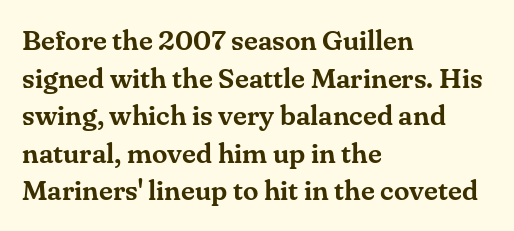
Q: Is the text italic (slanted)? A: No, it is upright.
Q: Is the typeface a serif or a sans-serif typeface? A: Serif.
Q: Is the text underlined? A: No.
Q: How is the paragraph aligned? A: Left-aligned.
Q: Is the spacing between letters normal or unusually wide? A: Normal.
Q: Is the spacing between lines tight, normal or loose? A: Normal.
Q: Width (condensed, normal, or wide)? A: Normal.
Q: Stroke contrast? A: Medium.
Q: x-height? A: Small.
Q: Monospaced? A: No.
